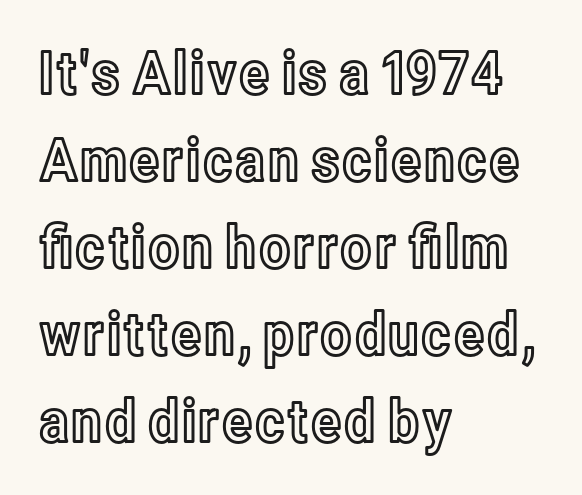
The image shows 60 px condensed type, upright; set left-aligned, normal line spacing (1.45x), normal letter spacing, not underlined; a medium x-height.
